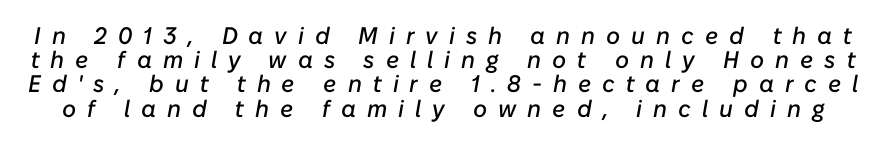
The image shows 24 px text type, italic (leaning right); set tight line spacing (1.01x), unusually wide letter spacing (+0.46 em), not underlined.
